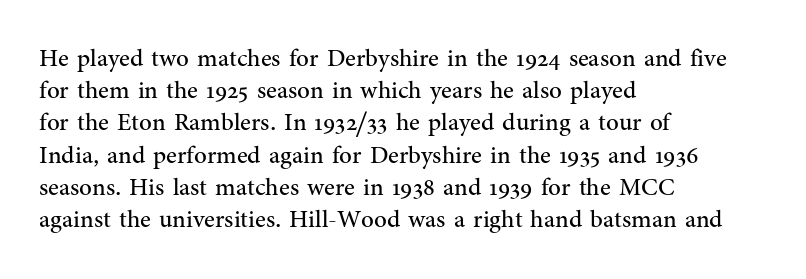
{"italic": "no", "bold": "no", "underline": "no", "align": "left", "line_spacing": "normal", "line_spacing_ratio": 1.29, "letter_spacing": "normal", "letter_spacing_em": 0.0, "glyph_px": 25}
